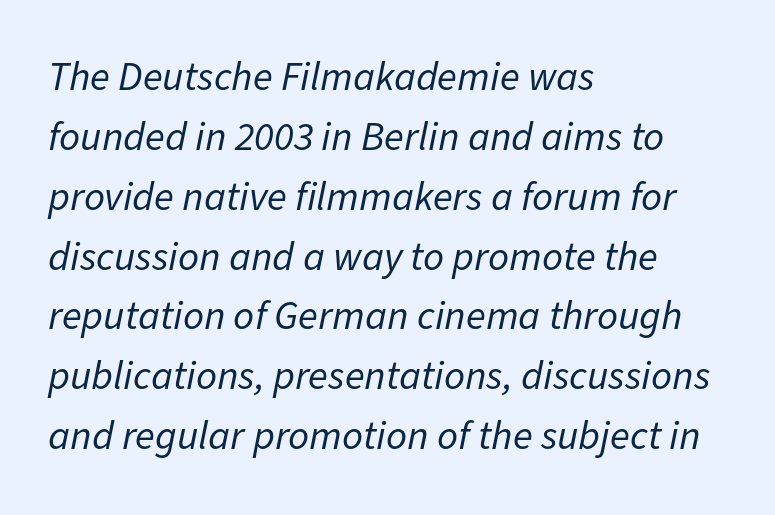
The image shows 41 px regular-weight type, italic (leaning right); set left-aligned, normal line spacing (1.46x), normal letter spacing, not underlined; low stroke contrast and a medium x-height.
